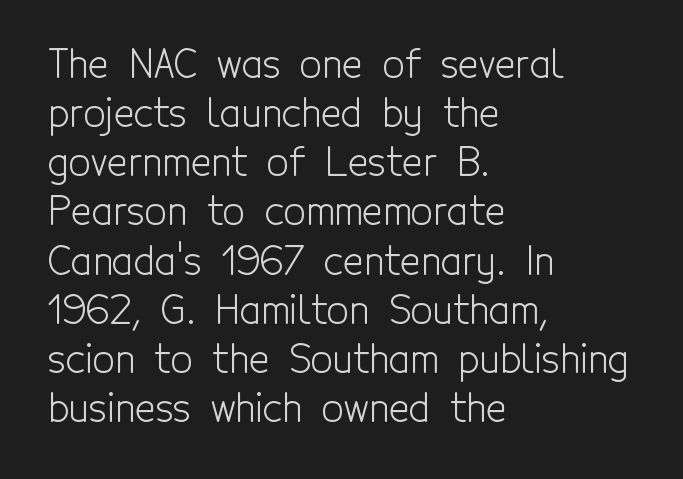
{"serif": "no", "italic": "no", "bold": "no", "weight": "light", "width": "condensed", "x_height": "medium", "monospaced": "no", "underline": "no", "align": "left", "line_spacing": "normal", "line_spacing_ratio": 1.26, "letter_spacing": "normal", "letter_spacing_em": 0.0, "glyph_px": 39}
